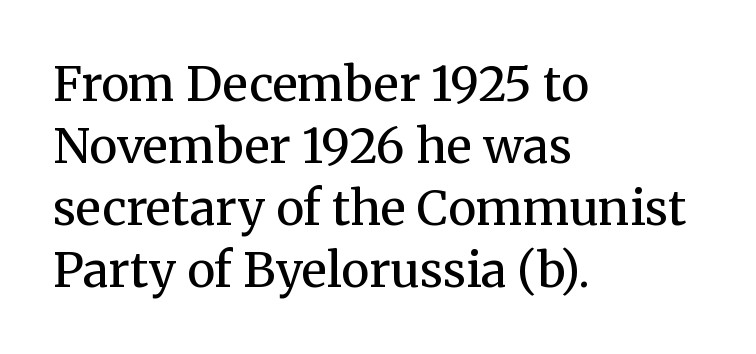
Q: Is the text bold? A: No.
Q: Is the text italic (slanted)? A: No, it is upright.
Q: Is the typeface a serif or a sans-serif typeface? A: Serif.
Q: Is the text underlined? A: No.
Q: How is the paragraph aligned? A: Left-aligned.
Q: Is the spacing between letters normal or unusually wide? A: Normal.
Q: Is the spacing between lines tight, normal or loose? A: Normal.
Q: Width (condensed, normal, or wide)? A: Normal.
Q: Stroke contrast? A: Medium.
Q: x-height? A: Medium.
Q: Monospaced? A: No.
